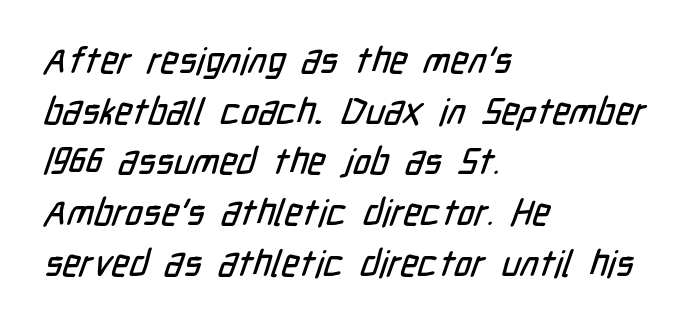
The image shows 37 px condensed sans-serif type; set left-aligned, normal line spacing (1.37x), normal letter spacing, not underlined; low stroke contrast and a medium x-height.
